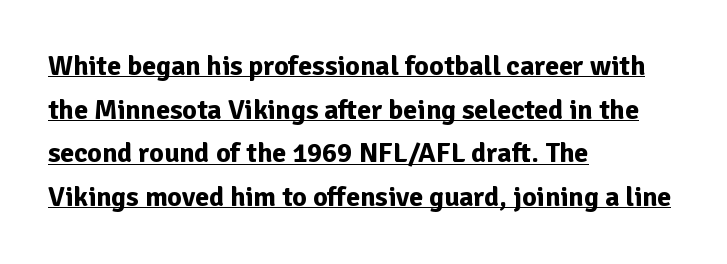
Regarding serifs, this sample does without them. Nope, not italic — everything's standing straight. Leftover space on each line is placed entirely after the last word. Emphasis is given by a line drawn under the lettering. A typesetter would call this proportional, since set widths differ per character. Each glyph is drawn with heavy, bold strokes.
